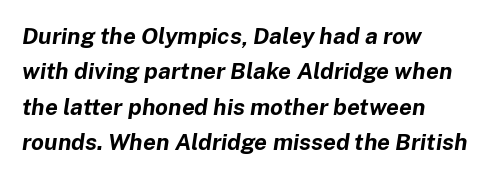
{"italic": "yes", "lean": "right", "slant_degrees": 8, "bold": "yes", "underline": "no", "align": "left", "line_spacing": "normal", "line_spacing_ratio": 1.54, "letter_spacing": "normal", "letter_spacing_em": 0.0, "glyph_px": 23}
